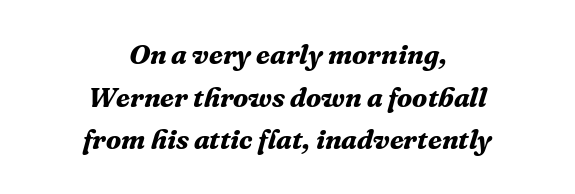
The image shows 28 px bold serif type, italic (leaning right); set centered, normal line spacing (1.52x), normal letter spacing, not underlined; medium stroke contrast and a medium x-height.
